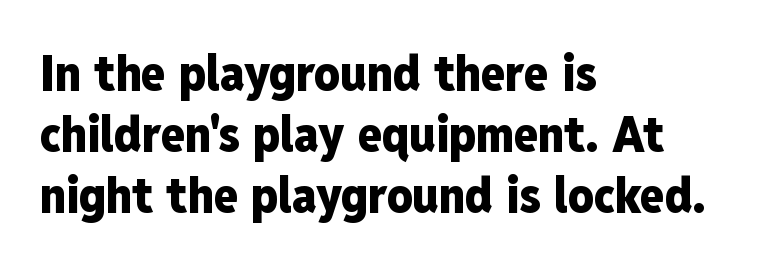
Q: Is the text bold? A: Yes.
Q: Is the text italic (slanted)? A: No, it is upright.
Q: Is the typeface a serif or a sans-serif typeface? A: Sans-serif.
Q: Is the text underlined? A: No.
Q: How is the paragraph aligned? A: Left-aligned.
Q: Is the spacing between letters normal or unusually wide? A: Normal.
Q: Width (condensed, normal, or wide)? A: Condensed.
Q: Stroke contrast? A: Low.
Q: x-height? A: Medium.
Q: Monospaced? A: No.
